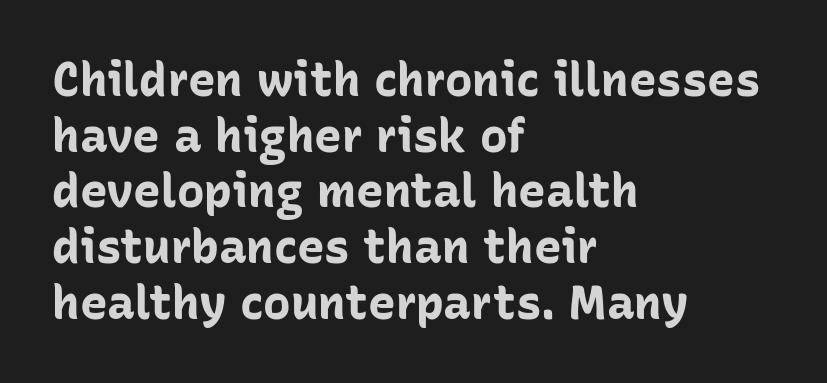
The image shows 46 px bold sans-serif type, upright; set left-aligned, line spacing 1.21x, normal letter spacing, not underlined; low stroke contrast and a medium x-height.
